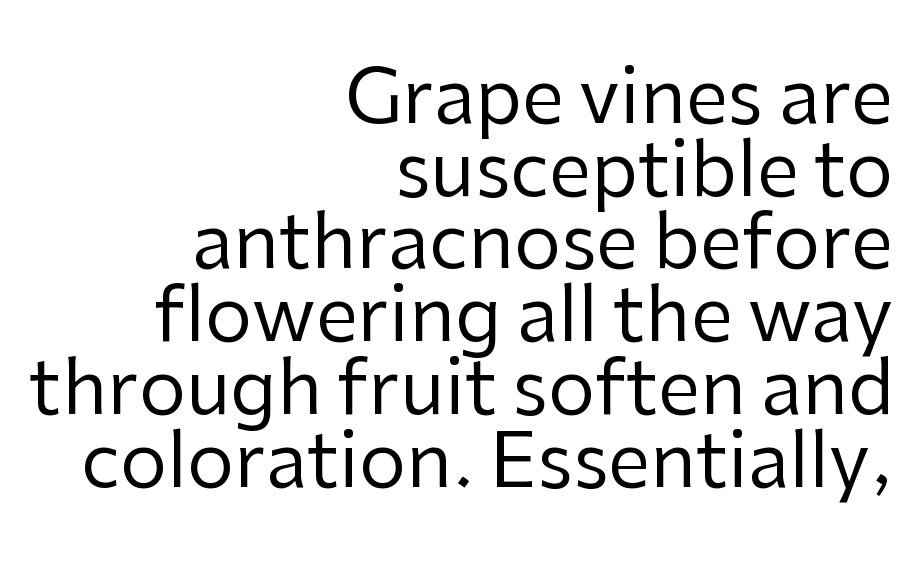
Weight: not bold — regular or lighter. The rendering uses a small line-height, squeezing the rows. Posture: upright roman. These lines are set flush right with a ragged left edge.
